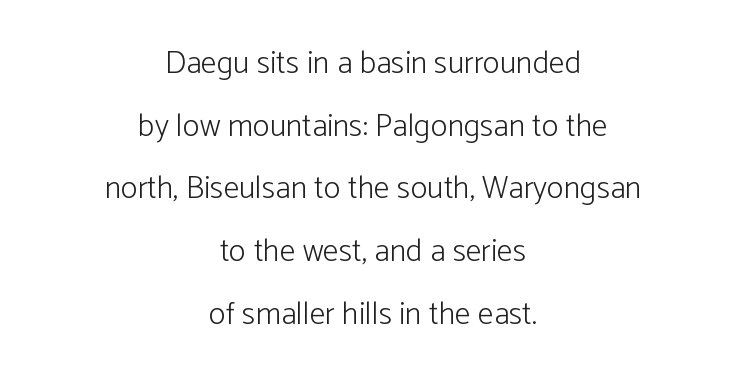
Spacing verdict: proportional, widths tailored to each character. The characters are drawn with everyday or finer stroke widths. The space directly below the letters is spotless. Each word holds together tightly as a unit, with standard inter-letter gaps.
